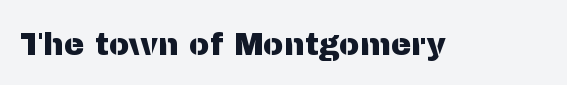
Q: Is the text italic (slanted)? A: No, it is upright.
Q: Is the typeface a serif or a sans-serif typeface? A: Sans-serif.
Q: Is the text underlined? A: No.
Q: Is the spacing between letters normal or unusually wide? A: Normal.
Q: Width (condensed, normal, or wide)? A: Normal.
Q: Stroke contrast? A: Medium.
Q: x-height? A: Medium.
Q: Monospaced? A: No.
